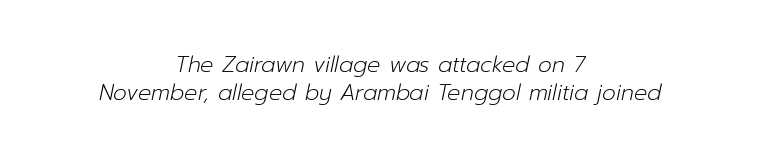
Q: Is the text bold? A: No.
Q: Is the text italic (slanted)? A: Yes, it leans right by about 12 degrees.
Q: Is the text underlined? A: No.
Q: How is the paragraph aligned? A: Centered.
Q: Is the spacing between letters normal or unusually wide? A: Normal.
Q: Is the spacing between lines tight, normal or loose? A: Normal.
